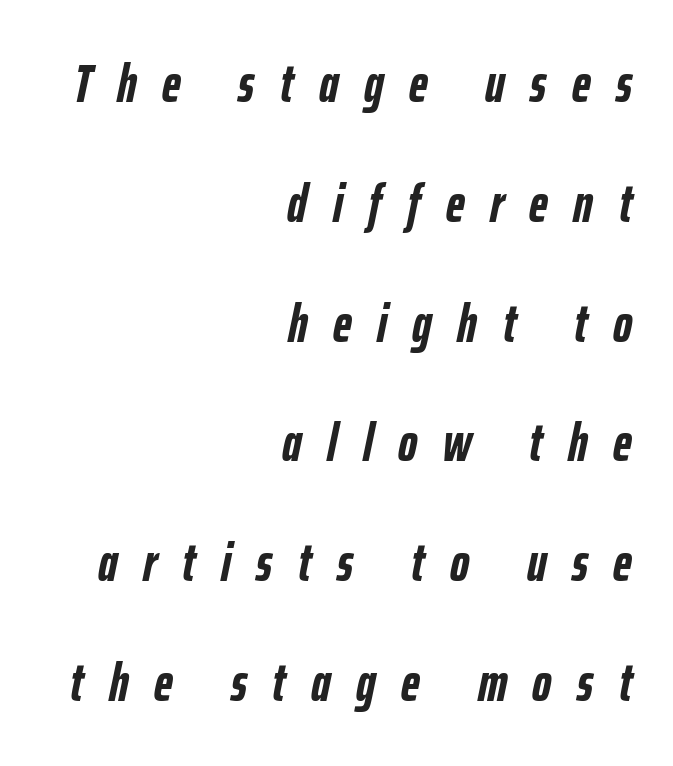
The image shows 53 px semibold, condensed type, italic (leaning right); set right-aligned, loose line spacing (2.26x), unusually wide letter spacing (+0.48 em), not underlined; low stroke contrast and a medium x-height.
